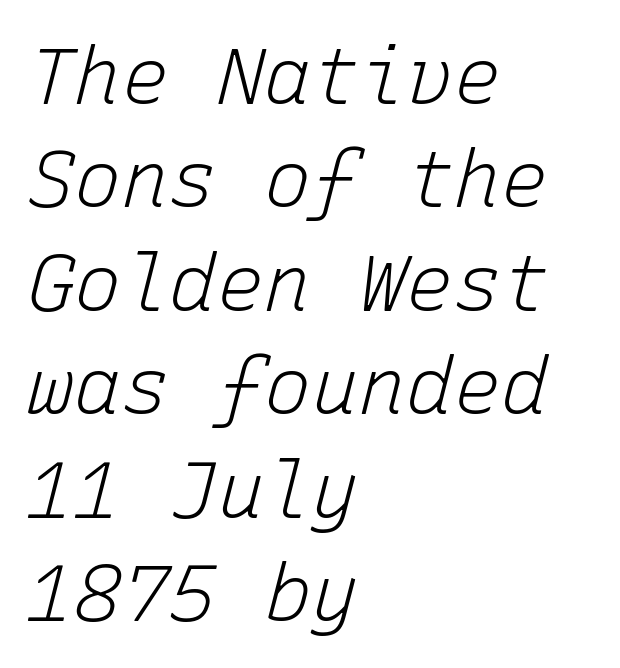
{"italic": "yes", "lean": "right", "slant_degrees": 15, "bold": "no", "weight": "light", "width": "normal", "stroke_contrast": "low", "x_height": "medium", "monospaced": "yes", "underline": "no", "align": "left", "line_spacing": "normal", "line_spacing_ratio": 1.31, "letter_spacing": "normal", "letter_spacing_em": 0.0, "glyph_px": 79}
